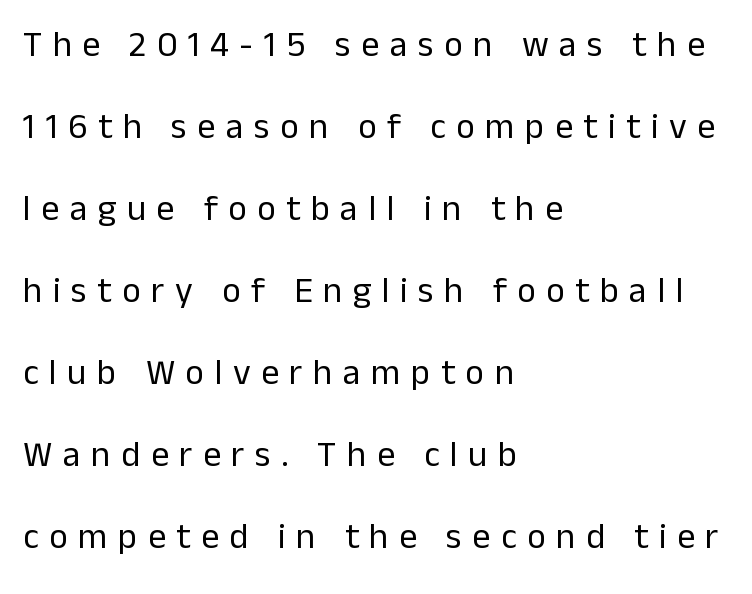
{"serif": "no", "italic": "no", "bold": "no", "weight": "regular", "width": "normal", "stroke_contrast": "low", "x_height": "medium", "monospaced": "no", "underline": "no", "align": "left", "line_spacing": "loose", "line_spacing_ratio": 2.28, "letter_spacing": "wide", "letter_spacing_em": 0.29, "glyph_px": 36}
